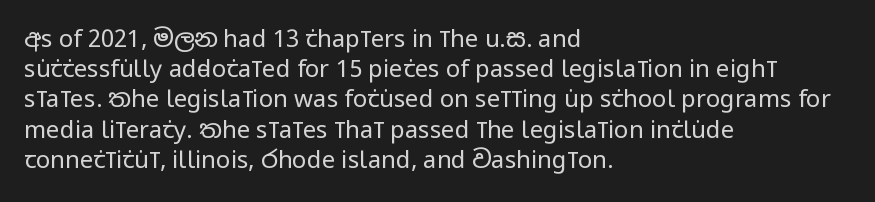
The weight would be labelled regular, book, light, or lighter still. Every stem runs plumb, perpendicular to the baseline. Descender tails drop into unmarked territory. One glance says typical: line gaps are just what's usual.
